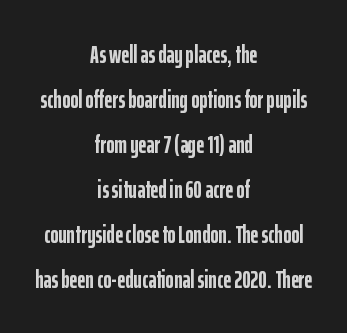
The image shows 25 px bold type, upright; set centered, line spacing 1.8x, normal letter spacing, not underlined.
